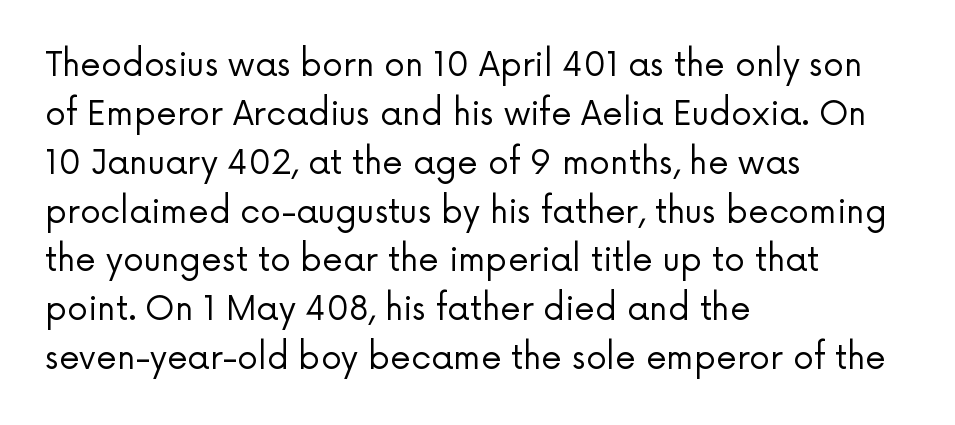
Observe the absence of serifs on each vertical stroke in this sample. Think of a printed novel: that variable character pitch is what you see here. The lines are quadded left. Here the glyphs are tracked normally, forming tight word shapes. Caption: face not bold, strokes unweighted.
